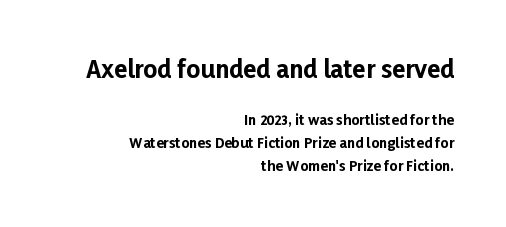
The image shows 24 px bold type, upright; set right-aligned, normal line spacing (1.63x), normal letter spacing, not underlined; the first (top) block is 1.71x larger.
